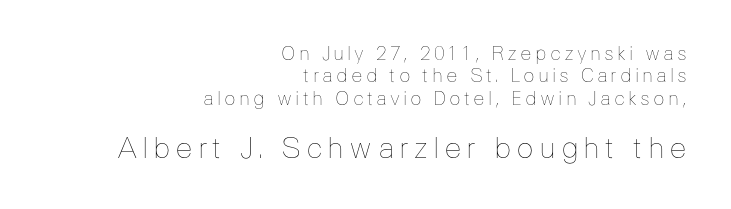
Q: Is the text bold? A: No.
Q: Is the text italic (slanted)? A: No, it is upright.
Q: Is the text underlined? A: No.
Q: How is the paragraph aligned? A: Right-aligned.
Q: Which block of text is set in a larger size, the first (top) or the second (bottom)? A: The second (bottom) one.
Q: Width (condensed, normal, or wide)? A: Normal.
Q: Stroke contrast? A: Low.
Q: x-height? A: Medium.
Q: Monospaced? A: No.
